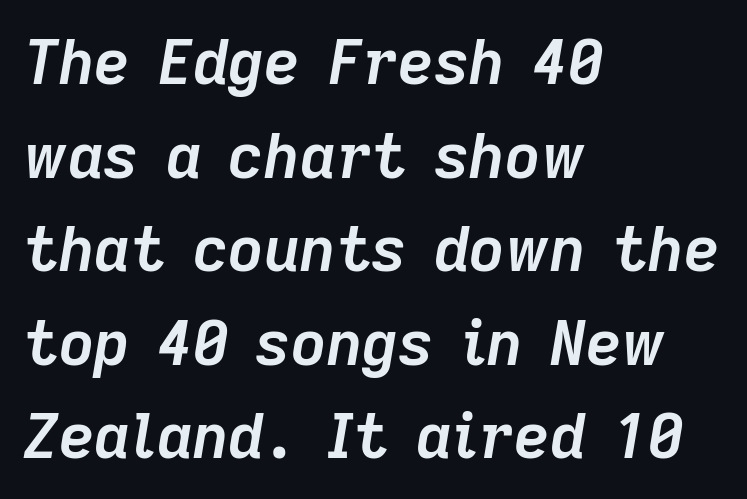
Q: Is the text bold? A: Yes.
Q: Is the text italic (slanted)? A: Yes, it leans right by about 9 degrees.
Q: Is the text underlined? A: No.
Q: How is the paragraph aligned? A: Left-aligned.
Q: Is the spacing between letters normal or unusually wide? A: Normal.
Q: Is the spacing between lines tight, normal or loose? A: Normal.
Q: Width (condensed, normal, or wide)? A: Normal.
Q: Stroke contrast? A: Low.
Q: x-height? A: Medium.
Q: Monospaced? A: No.
